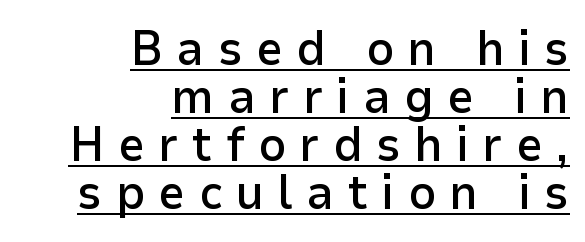
The image shows 48 px semibold sans-serif type, upright; set right-aligned, tight line spacing (1.0x), unusually wide letter spacing (+0.28 em), underlined; low stroke contrast and a medium x-height.
